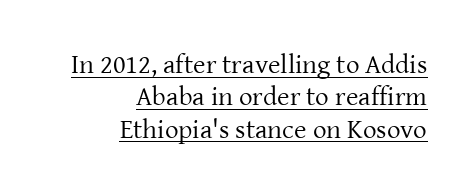
The image shows 27 px text type, upright; set right-aligned, line spacing 1.2x, normal letter spacing, underlined.
